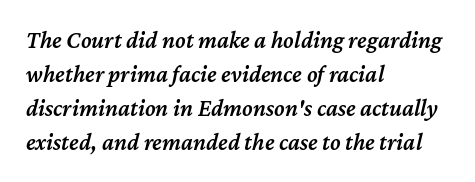
The image shows 24 px text type, italic (leaning right); set left-aligned, normal line spacing (1.41x), normal letter spacing, not underlined.
